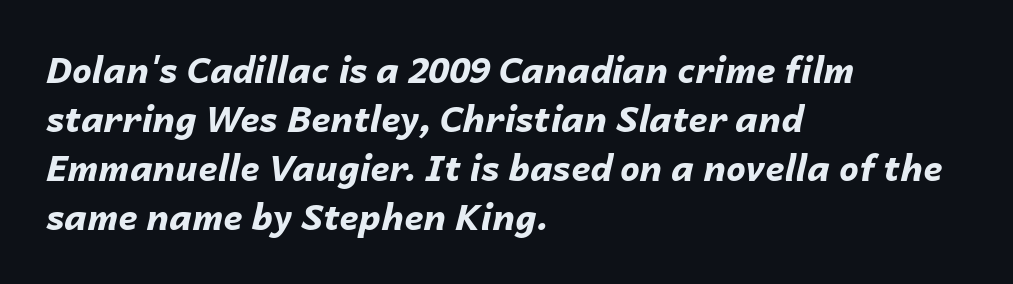
{"italic": "yes", "lean": "right", "slant_degrees": 14, "bold": "yes", "weight": "bold", "width": "normal", "stroke_contrast": "low", "x_height": "medium", "monospaced": "no", "underline": "no", "align": "left", "line_spacing": "normal", "line_spacing_ratio": 1.4, "letter_spacing": "normal", "letter_spacing_em": 0.0, "glyph_px": 35}
